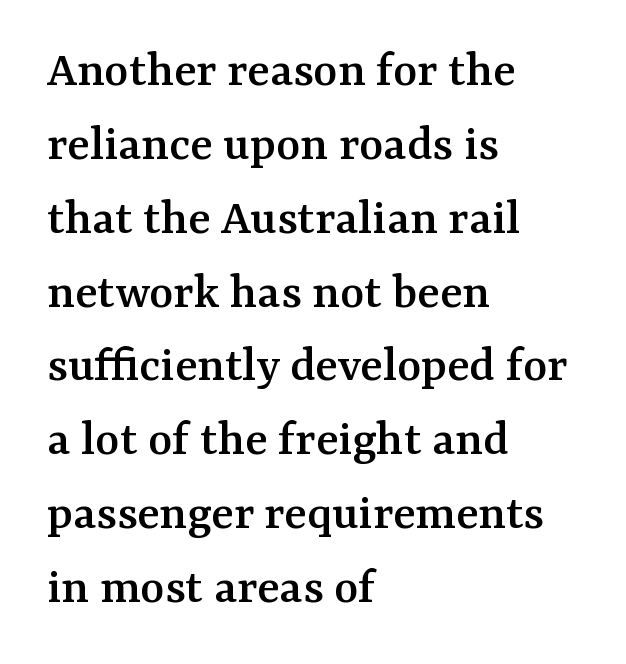
{"serif": "yes", "italic": "no", "width": "normal", "stroke_contrast": "medium", "x_height": "medium", "monospaced": "no", "underline": "no", "align": "left", "line_spacing": "normal", "line_spacing_ratio": 1.42, "letter_spacing": "normal", "letter_spacing_em": 0.0, "glyph_px": 52}
